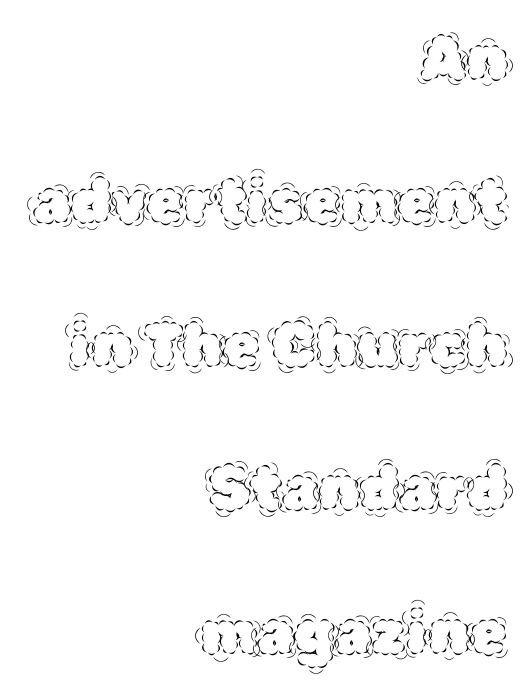
The image shows 60 px thin type, upright; set right-aligned, loose line spacing (2.39x), normal letter spacing, not underlined; a large x-height.
